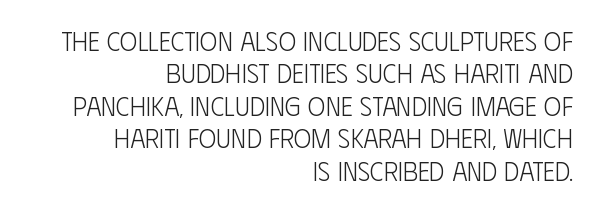
{"italic": "no", "bold": "no", "underline": "no", "align": "right", "line_spacing": "normal", "line_spacing_ratio": 1.25, "letter_spacing": "normal", "letter_spacing_em": 0.0, "glyph_px": 26}
